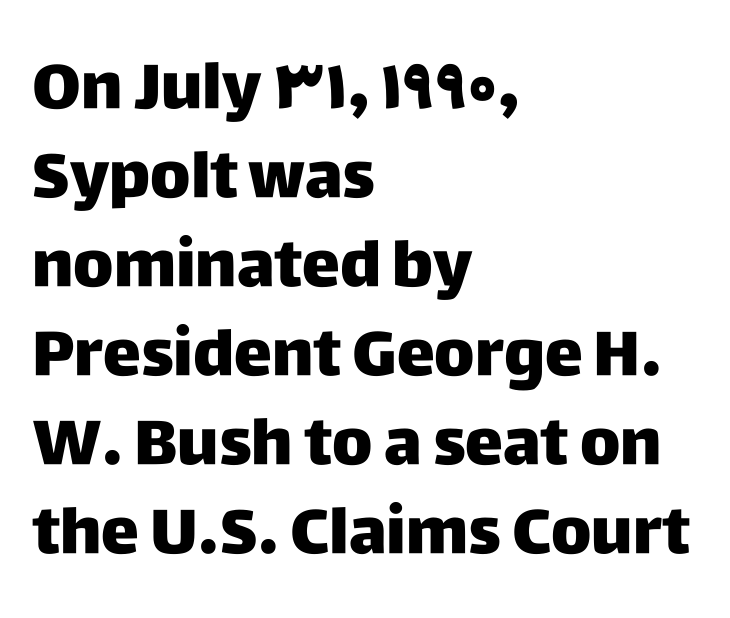
The rendering keeps characters at their native spacing. No italicization has been applied; the sample stays upright. Summary of vertical rhythm: regular, with standard interline spacing. The passage shown is not underscored anywhere. Reading down the block, your eye returns to a fixed left position each line. Varying glyph widths throughout — classic text-font behaviour.
